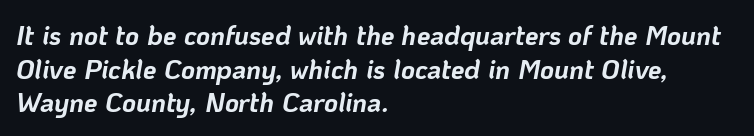
Q: Is the text bold? A: Yes.
Q: Is the text italic (slanted)? A: Yes, it leans right by about 10 degrees.
Q: Is the text underlined? A: No.
Q: How is the paragraph aligned? A: Left-aligned.
Q: Is the spacing between letters normal or unusually wide? A: Normal.
Q: Is the spacing between lines tight, normal or loose? A: Normal.
